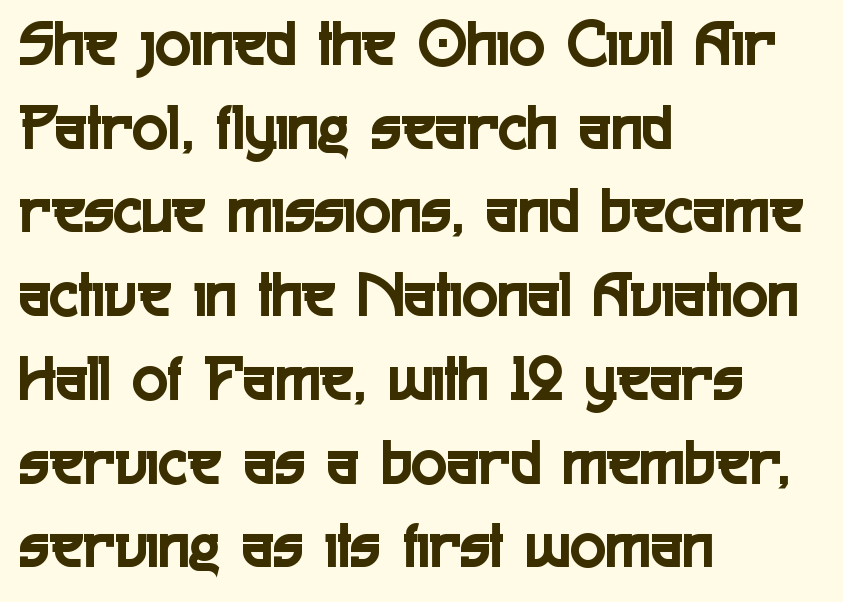
Q: Is the text italic (slanted)? A: No, it is upright.
Q: Is the typeface a serif or a sans-serif typeface? A: Sans-serif.
Q: Is the text underlined? A: No.
Q: How is the paragraph aligned? A: Left-aligned.
Q: Is the spacing between letters normal or unusually wide? A: Normal.
Q: Is the spacing between lines tight, normal or loose? A: Normal.
Q: Width (condensed, normal, or wide)? A: Condensed.
Q: x-height? A: Medium.
Q: Monospaced? A: No.
